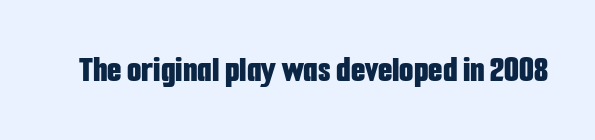
Think of a printed novel: that variable character pitch is what you see here. The passage shown is emphatically bold. The space directly below the letters is spotless. Typographically, this falls in the sans-serif category. This sample uses plain, unmodified letter spacing.
